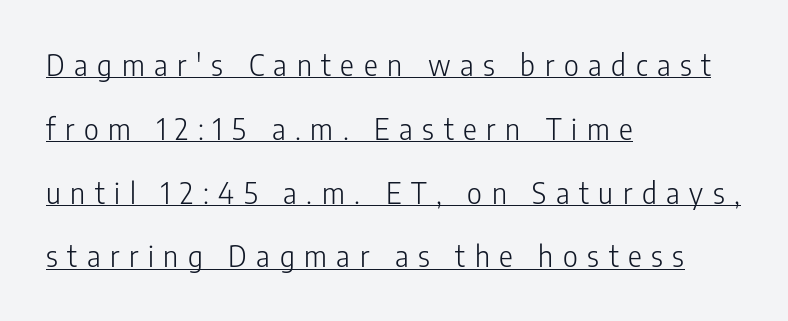
{"serif": "no", "italic": "no", "bold": "no", "weight": "light", "width": "condensed", "stroke_contrast": "low", "x_height": "medium", "monospaced": "no", "underline": "yes", "align": "left", "line_spacing": "loose", "line_spacing_ratio": 2.2, "letter_spacing": "wide", "letter_spacing_em": 0.33, "glyph_px": 29}
